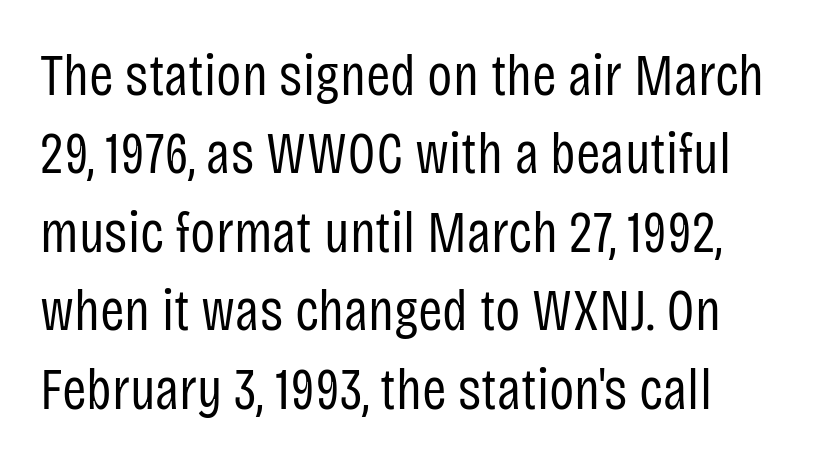
{"serif": "no", "italic": "no", "bold": "no", "weight": "regular", "width": "condensed", "stroke_contrast": "low", "x_height": "large", "monospaced": "no", "underline": "no", "line_spacing": "normal", "line_spacing_ratio": 1.33, "letter_spacing": "normal", "letter_spacing_em": 0.0, "glyph_px": 59}
